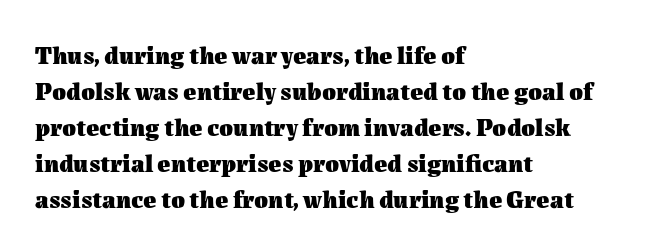
Nope, not italic — everything's standing straight. A normal amount of white space separates one row of letters from the next. Pretty heavy lettering here — definitely bold. Line starts are locked; line ends wander. Tracking here is standard; glyphs follow each other at the usual distance. Decoration check: the copy has no underline.
